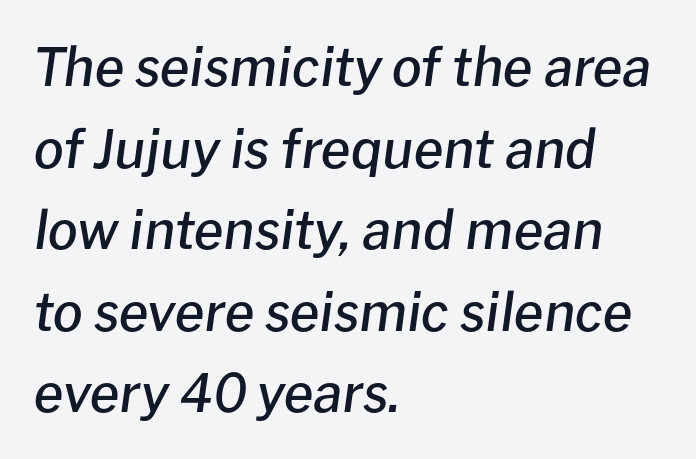
Compared with ordinary roman type, these characters are visibly tilted. Does the weight exceed regular? Yes, but only to semibold. This rendering uses left alignment, leaving the right contour irregular. Beneath every word, the page is bare.
